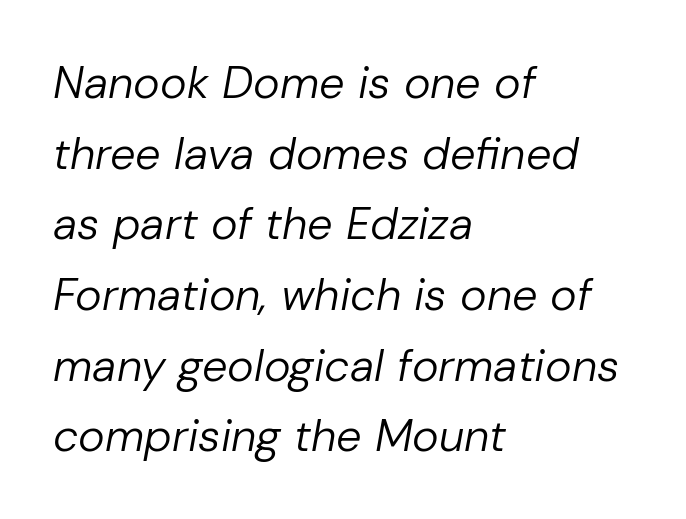
{"italic": "yes", "lean": "right", "slant_degrees": 10, "bold": "no", "weight": "regular", "width": "normal", "stroke_contrast": "low", "x_height": "medium", "monospaced": "no", "underline": "no", "align": "left", "line_spacing": "normal", "line_spacing_ratio": 1.57, "letter_spacing": "normal", "letter_spacing_em": 0.0, "glyph_px": 45}
